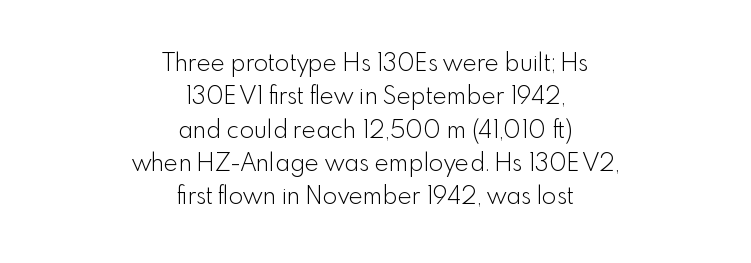
{"italic": "no", "bold": "no", "underline": "no", "align": "center", "line_spacing": "normal", "line_spacing_ratio": 1.39, "letter_spacing": "normal", "letter_spacing_em": 0.0, "glyph_px": 24}
